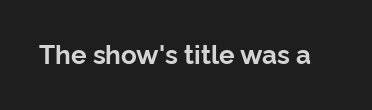
Only glyphs here, with clear space below each row. Rendered with straight, roman letterforms. The glyphs have the mass of a bold cut. Observe the ordinary spacing: letters are neighbours, not strangers.
